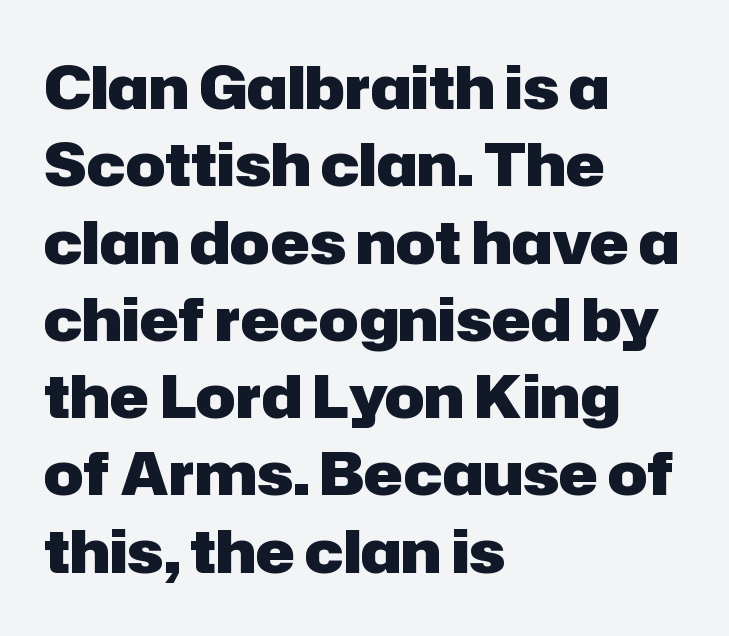
Q: Is the text bold? A: Yes.
Q: Is the text italic (slanted)? A: No, it is upright.
Q: Is the typeface a serif or a sans-serif typeface? A: Sans-serif.
Q: Is the text underlined? A: No.
Q: How is the paragraph aligned? A: Left-aligned.
Q: Is the spacing between letters normal or unusually wide? A: Normal.
Q: Is the spacing between lines tight, normal or loose? A: Normal.
Q: Width (condensed, normal, or wide)? A: Normal.
Q: Stroke contrast? A: Low.
Q: x-height? A: Medium.
Q: Monospaced? A: No.
